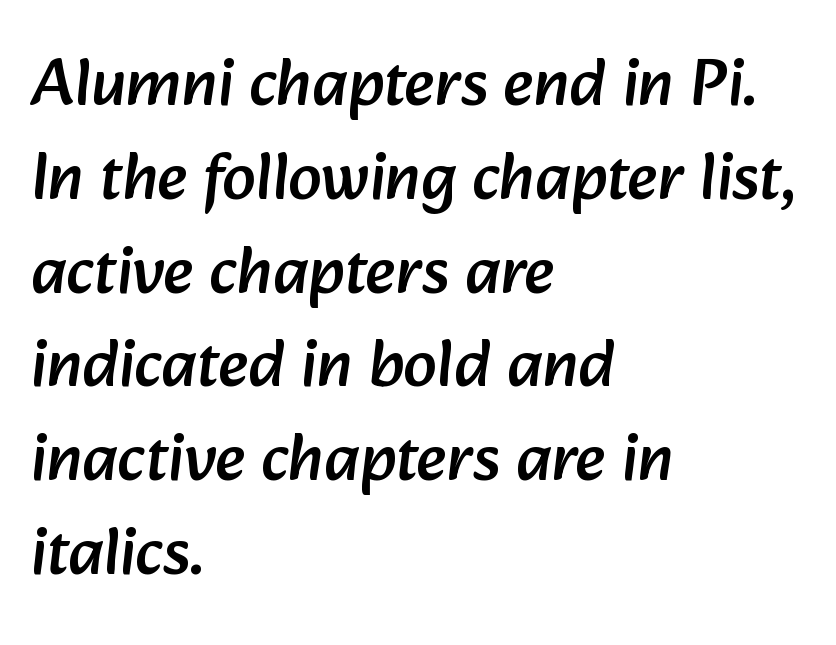
The image shows 67 px sans-serif type; set left-aligned, normal line spacing (1.4x), normal letter spacing, not underlined; low stroke contrast and a medium x-height.
